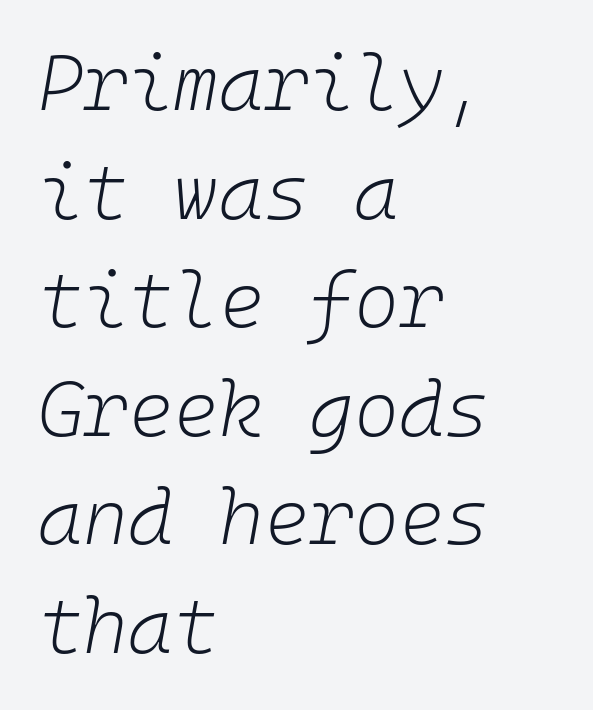
{"italic": "yes", "lean": "right", "slant_degrees": 10, "bold": "no", "weight": "light", "width": "normal", "stroke_contrast": "low", "x_height": "medium", "monospaced": "yes", "underline": "no", "align": "left", "line_spacing": "normal", "line_spacing_ratio": 1.41, "letter_spacing": "normal", "letter_spacing_em": 0.0, "glyph_px": 77}
